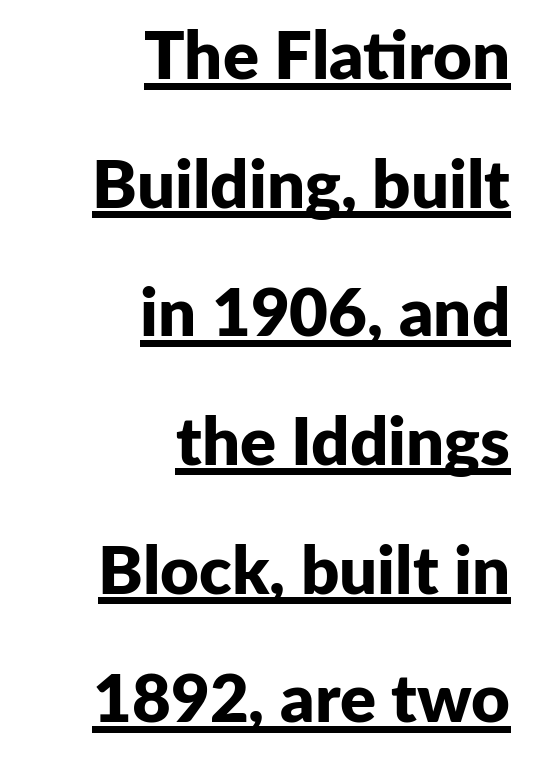
{"serif": "no", "italic": "no", "bold": "yes", "weight": "bold", "width": "normal", "stroke_contrast": "low", "x_height": "medium", "monospaced": "no", "underline": "yes", "align": "right", "line_spacing": "loose", "line_spacing_ratio": 1.92, "letter_spacing": "normal", "letter_spacing_em": 0.0, "glyph_px": 67}
